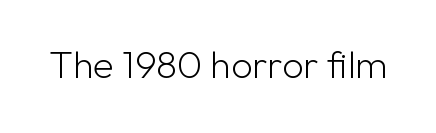
The image shows 38 px light sans-serif type, upright; set normal letter spacing, not underlined; low stroke contrast and a medium x-height.
